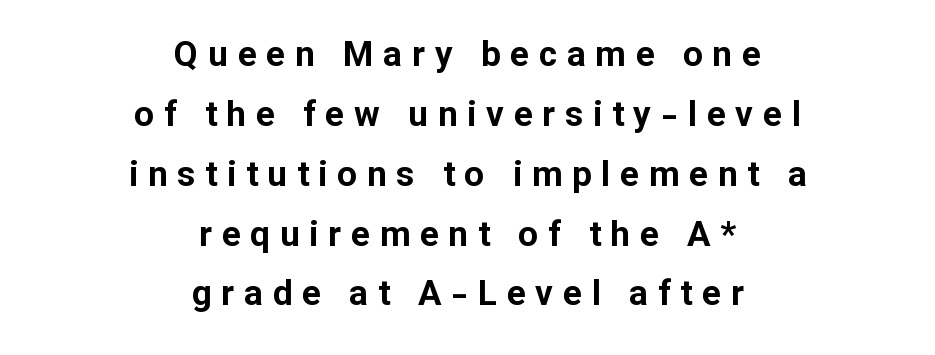
{"serif": "no", "italic": "no", "bold": "yes", "weight": "bold", "width": "normal", "stroke_contrast": "low", "x_height": "medium", "monospaced": "no", "underline": "no", "align": "center", "line_spacing_ratio": 1.71, "letter_spacing": "wide", "letter_spacing_em": 0.28, "glyph_px": 35}
